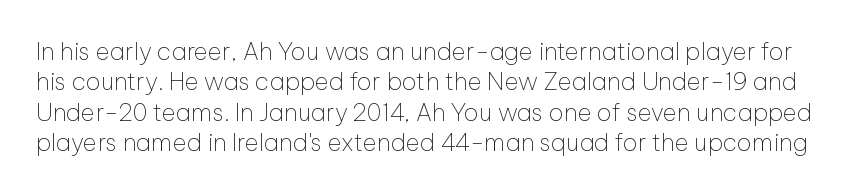
This is the regular roman posture of the typeface. Tracking value appears to be zero — textbook default spacing. Evenly set lines give the paragraph a standard silhouette. This reads as an unemphasized weight, regular at the heaviest. The area under the type is left untouched.
